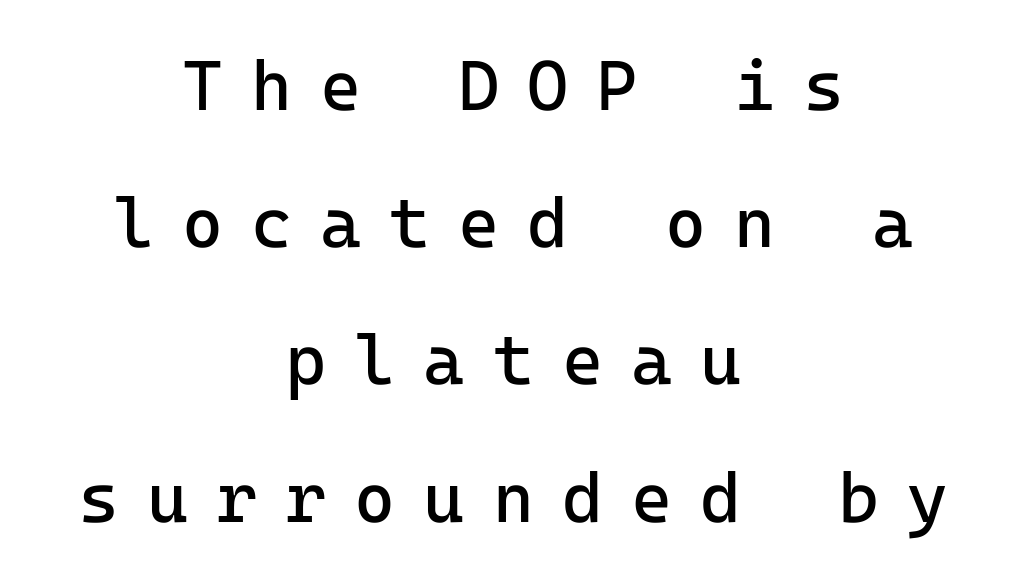
The image shows 70 px regular-weight sans-serif type, upright, monospaced; set centered, loose line spacing (1.96x), unusually wide letter spacing (+0.4 em), not underlined; low stroke contrast and a medium x-height.
